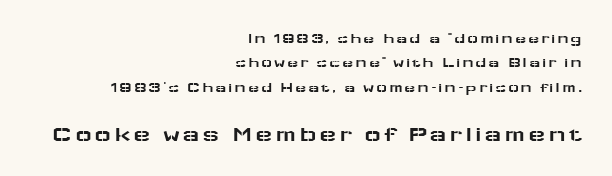
Q: Is the text italic (slanted)? A: No, it is upright.
Q: Is the text underlined? A: No.
Q: How is the paragraph aligned? A: Right-aligned.
Q: Is the spacing between lines tight, normal or loose? A: Normal.
Q: Which block of text is set in a larger size, the first (top) or the second (bottom)? A: The second (bottom) one.
